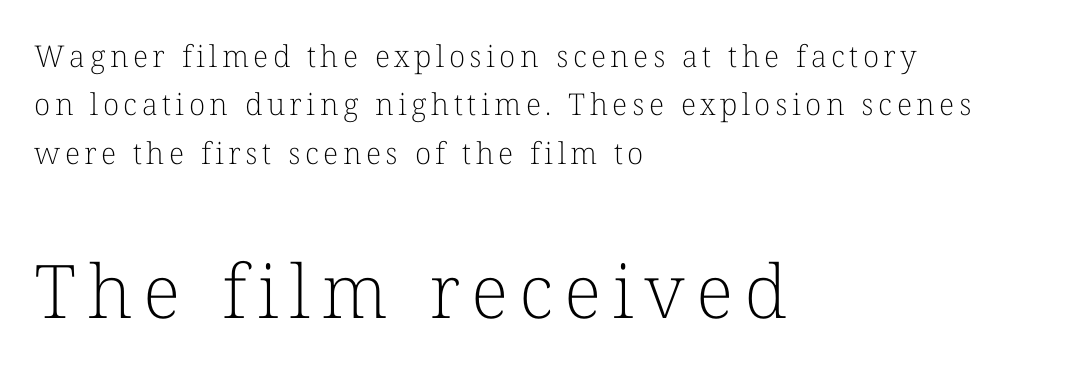
Leftover space on each line is placed entirely after the last word. A bare baseline throughout the passage. These lines are rendered in a variable-pitch font. This reads as an unemphasized weight, regular at the heaviest. Scale increases going downward across the two blocks. The font's upright variant was chosen for this text.
